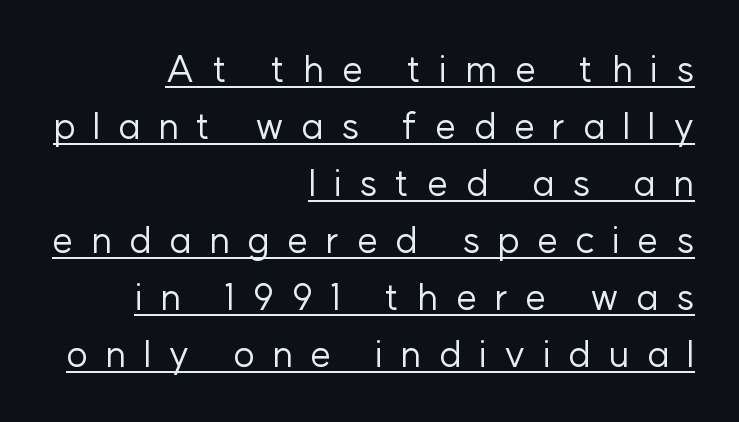
{"serif": "no", "italic": "no", "bold": "no", "weight": "regular", "width": "normal", "stroke_contrast": "low", "x_height": "medium", "monospaced": "no", "underline": "yes", "align": "right", "line_spacing": "normal", "line_spacing_ratio": 1.54, "letter_spacing": "wide", "letter_spacing_em": 0.47, "glyph_px": 37}
